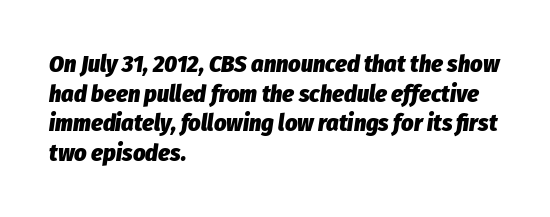
The passage shown leans; its letterforms are oblique. Short note: letters normally spaced. Strokes here are thick enough to call this a true bold. Descenders hang freely into open space.
